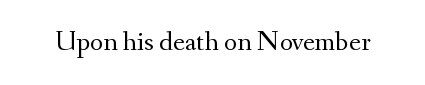
{"serif": "yes", "italic": "no", "bold": "no", "weight": "regular", "width": "normal", "stroke_contrast": "medium", "x_height": "small", "monospaced": "no", "underline": "no", "letter_spacing": "normal", "letter_spacing_em": 0.0, "glyph_px": 28}
